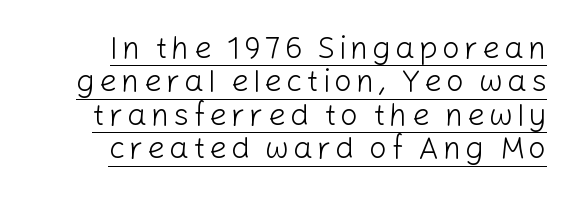
Q: Is the text bold? A: No.
Q: Is the text italic (slanted)? A: No, it is upright.
Q: Is the typeface a serif or a sans-serif typeface? A: Sans-serif.
Q: Is the text underlined? A: Yes.
Q: How is the paragraph aligned? A: Right-aligned.
Q: Is the spacing between lines tight, normal or loose? A: Tight.
Q: Width (condensed, normal, or wide)? A: Normal.
Q: Stroke contrast? A: Low.
Q: x-height? A: Medium.
Q: Monospaced? A: No.
